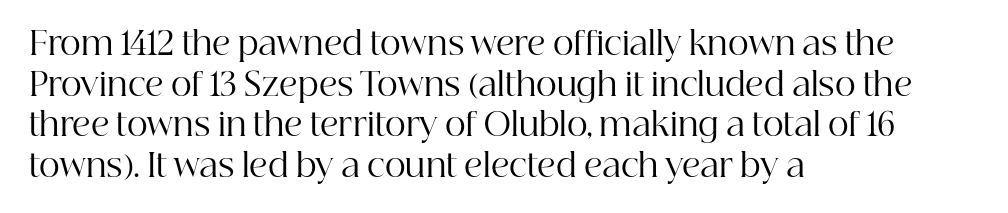
The face used here is proportionally spaced, like ordinary book or web type. Bold? No — there's no thickening of the strokes. The passage shown stacks its lines at a standard gap. Look at the bottom of the vertical strokes: they flare into serifs here. The lines in this sample share a left origin and differ only in where they stop.
